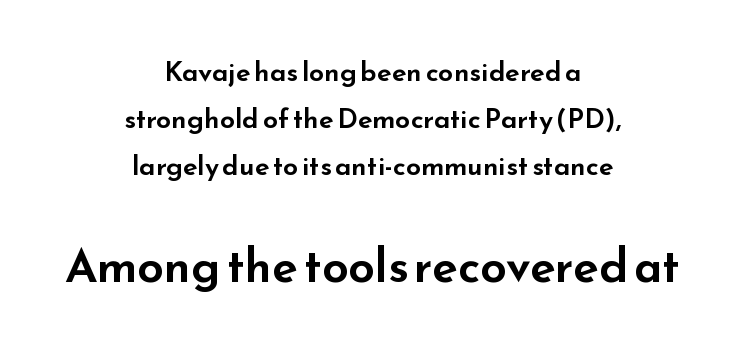
Q: Is the text italic (slanted)? A: No, it is upright.
Q: Is the typeface a serif or a sans-serif typeface? A: Sans-serif.
Q: Is the text underlined? A: No.
Q: How is the paragraph aligned? A: Centered.
Q: Is the spacing between letters normal or unusually wide? A: Normal.
Q: Which block of text is set in a larger size, the first (top) or the second (bottom)? A: The second (bottom) one.
Q: Width (condensed, normal, or wide)? A: Wide.
Q: Stroke contrast? A: Low.
Q: x-height? A: Small.
Q: Monospaced? A: No.
